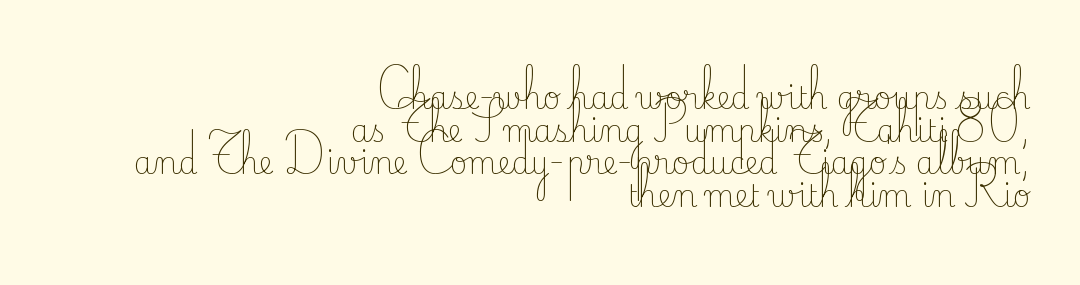
Q: Is the text bold? A: No.
Q: Is the text italic (slanted)? A: No, it is upright.
Q: Is the typeface a serif or a sans-serif typeface? A: Serif.
Q: Is the text underlined? A: No.
Q: How is the paragraph aligned? A: Right-aligned.
Q: Is the spacing between letters normal or unusually wide? A: Normal.
Q: Is the spacing between lines tight, normal or loose? A: Tight.
Q: Width (condensed, normal, or wide)? A: Normal.
Q: Stroke contrast? A: Low.
Q: x-height? A: Small.
Q: Monospaced? A: No.
